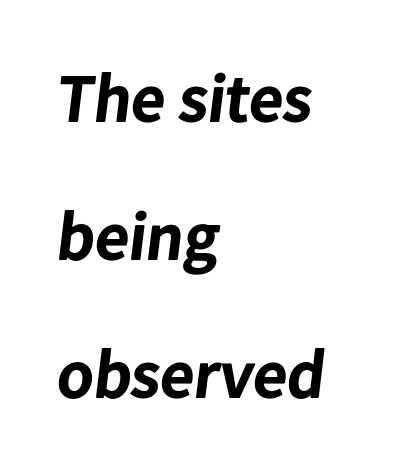
The image shows 67 px bold sans-serif type; set left-aligned, loose line spacing (2.06x), normal letter spacing, not underlined; low stroke contrast and a medium x-height.
